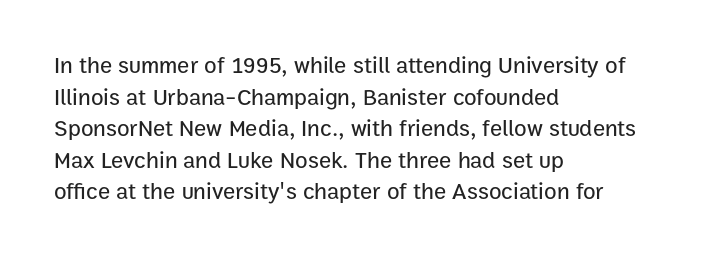
The image shows 23 px text type, upright; set left-aligned, normal line spacing (1.37x), normal letter spacing, not underlined.
